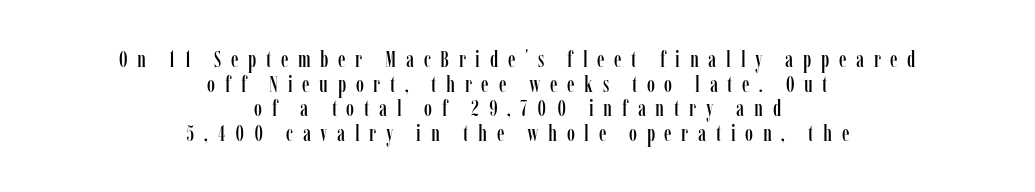
The image shows 23 px text type, upright; set centered, tight line spacing (1.07x), unusually wide letter spacing (+0.42 em), not underlined.
